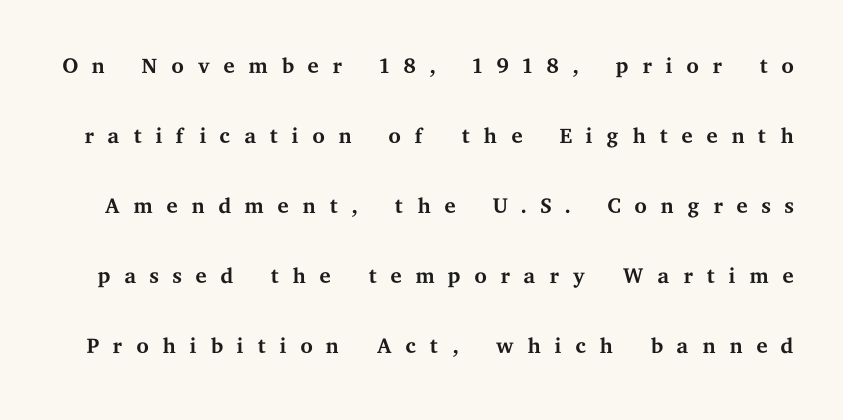
{"serif": "yes", "italic": "no", "bold": "no", "weight": "regular", "width": "wide", "stroke_contrast": "medium", "x_height": "medium", "monospaced": "no", "underline": "no", "line_spacing": "loose", "line_spacing_ratio": 2.19, "letter_spacing": "wide", "letter_spacing_em": 0.4, "glyph_px": 32}
